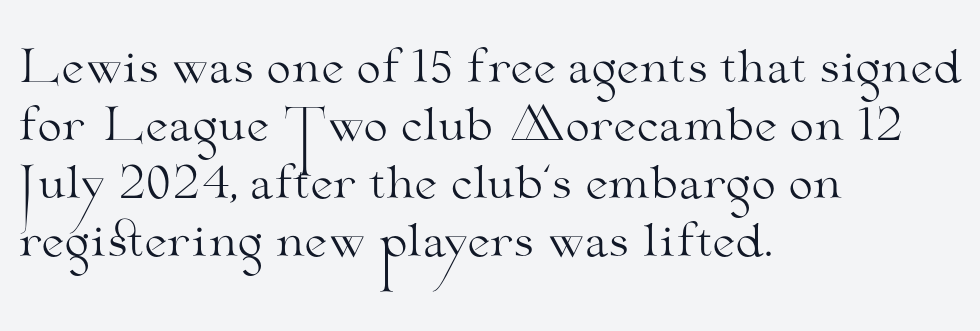
Q: Is the text bold? A: No.
Q: Is the text italic (slanted)? A: No, it is upright.
Q: Is the typeface a serif or a sans-serif typeface? A: Serif.
Q: Is the text underlined? A: No.
Q: How is the paragraph aligned? A: Left-aligned.
Q: Is the spacing between letters normal or unusually wide? A: Normal.
Q: Is the spacing between lines tight, normal or loose? A: Normal.
Q: Width (condensed, normal, or wide)? A: Wide.
Q: Stroke contrast? A: Medium.
Q: x-height? A: Small.
Q: Monospaced? A: No.
